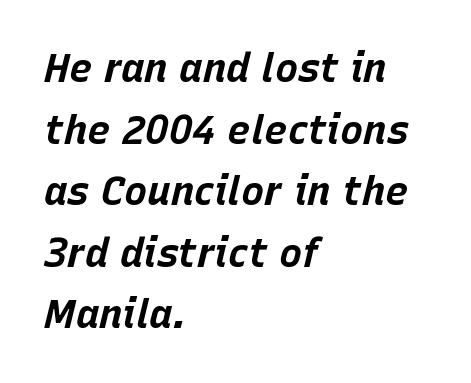
The image shows 39 px bold type, italic (leaning right); set left-aligned, normal line spacing (1.58x), normal letter spacing, not underlined; low stroke contrast and a large x-height.
